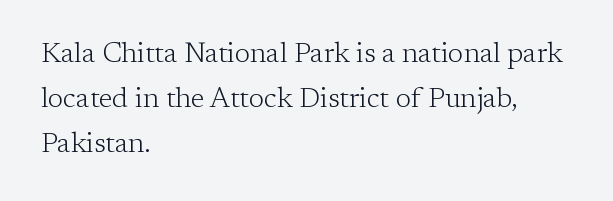
Q: Is the text bold? A: No.
Q: Is the text italic (slanted)? A: No, it is upright.
Q: Is the typeface a serif or a sans-serif typeface? A: Serif.
Q: Is the text underlined? A: No.
Q: How is the paragraph aligned? A: Left-aligned.
Q: Is the spacing between letters normal or unusually wide? A: Normal.
Q: Is the spacing between lines tight, normal or loose? A: Normal.
Q: Width (condensed, normal, or wide)? A: Normal.
Q: Stroke contrast? A: Low.
Q: x-height? A: Medium.
Q: Monospaced? A: No.
